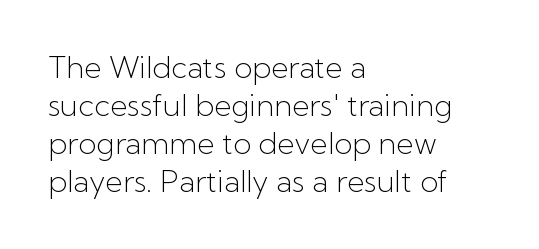
A clean baseline with only descenders dipping below it. A typesetter would mark this as roman, not italic. Looks like regular typesetting: each glyph gets only the width it needs. Compared with typical paragraphs, the rows here are spaced about the same. The passage shown is typeset with a sans-serif family.
